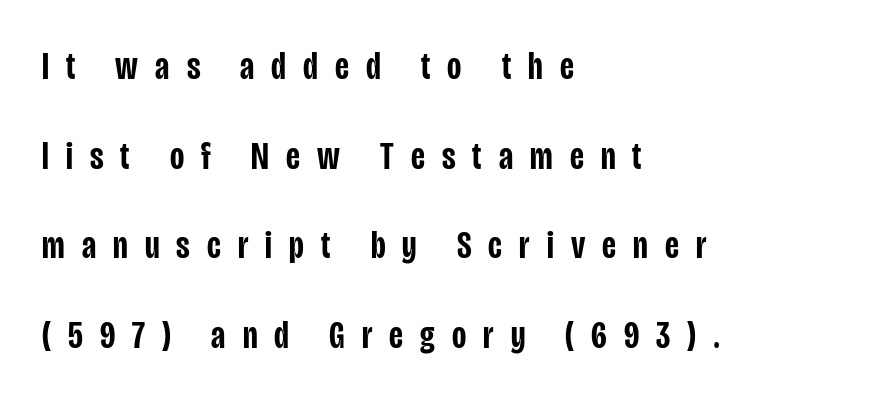
Is the block centered? No — it sits flush against the left margin. Caption: expanded tracking, letters set apart. The letters stand straight up with perfectly vertical stems. Spacing verdict: proportional, widths tailored to each character.
